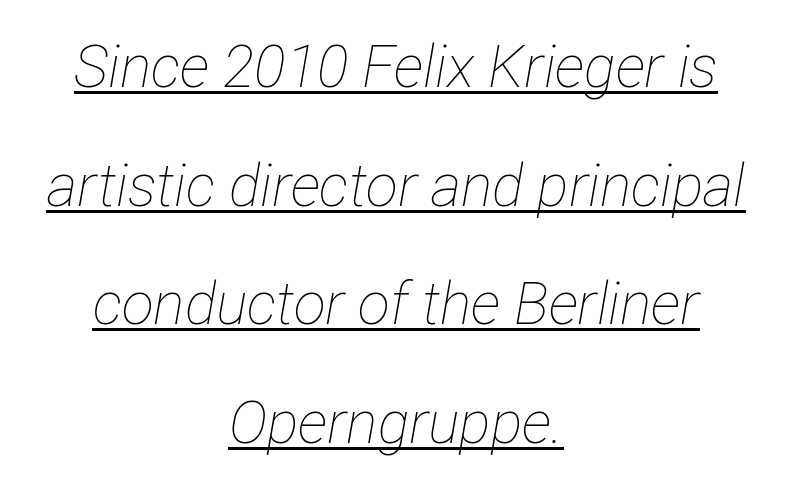
{"italic": "yes", "lean": "right", "slant_degrees": 12, "bold": "no", "weight": "thin", "width": "condensed", "stroke_contrast": "low", "x_height": "medium", "monospaced": "no", "underline": "yes", "align": "center", "line_spacing": "loose", "line_spacing_ratio": 2.01, "letter_spacing": "normal", "letter_spacing_em": 0.0, "glyph_px": 59}
